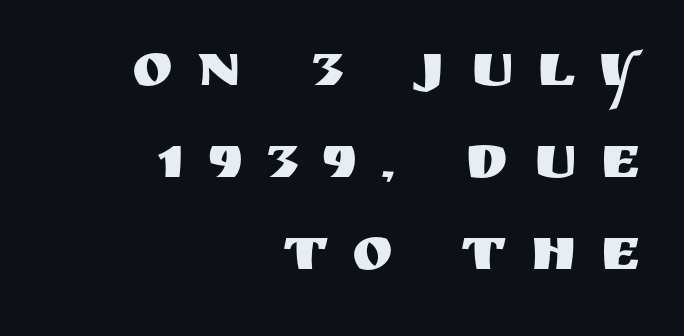
The image shows 62 px sans-serif type, upright; set right-aligned, normal line spacing (1.48x), unusually wide letter spacing (+0.39 em), not underlined; medium stroke contrast and a large x-height.
